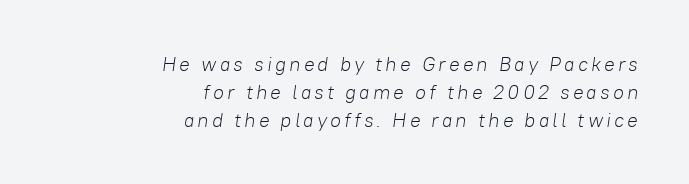
Q: Is the text bold? A: No.
Q: Is the text italic (slanted)? A: Yes, it leans right by about 8 degrees.
Q: Is the text underlined? A: No.
Q: How is the paragraph aligned? A: Right-aligned.
Q: Is the spacing between lines tight, normal or loose? A: Normal.
